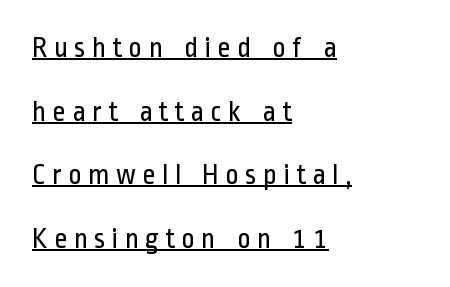
The image shows 29 px regular-weight, condensed sans-serif type, upright; set left-aligned, loose line spacing (2.19x), unusually wide letter spacing (+0.21 em), underlined; low stroke contrast and a medium x-height.
